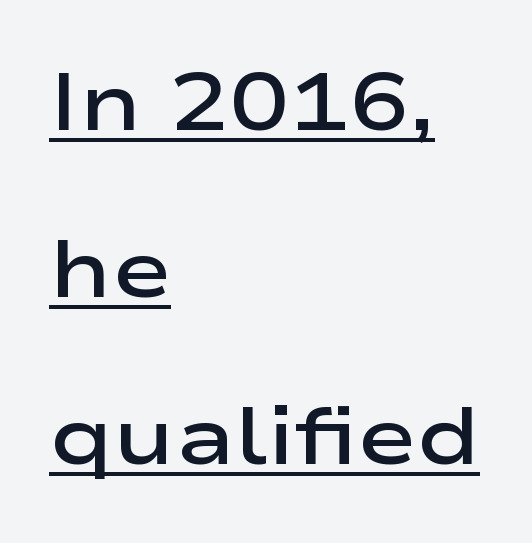
Where is the straight margin? On the left. These lines keep a tight, regular rhythm from letter to letter. Character widths vary here, with narrow letters taking less room than wide ones. Bold? Not quite — semibold, heavier than regular but stopping short. The space between consecutive lines is lavish. A typographer would call this underscored text.
